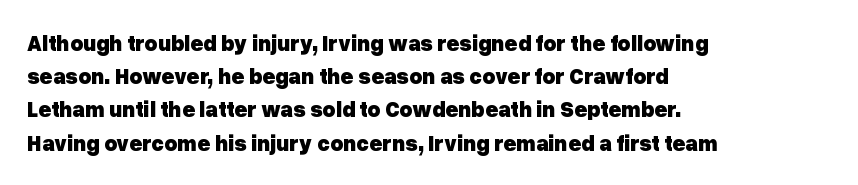
Leading matches the norm, producing a regular column. The area under the type is left untouched. Does extra space separate the letters? No, they use regular spacing. These lines were composed using upright roman letters.
